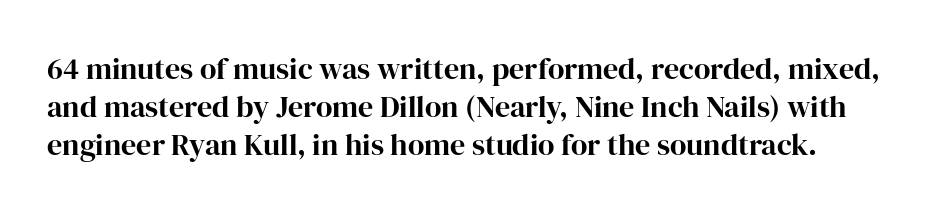
Notice how the stems are strictly vertical — no italics here. Plain, unruled lines of type. This sample has the flowing, uneven cadence of proportional lettering. Where is the straight margin? On the left. Does extra space separate the letters? No, they use regular spacing.
